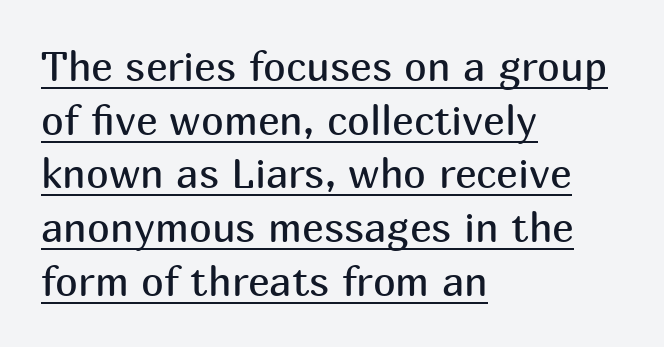
The image shows 41 px regular-weight sans-serif type, upright; set left-aligned, normal line spacing (1.31x), normal letter spacing, underlined; medium stroke contrast and a medium x-height.
